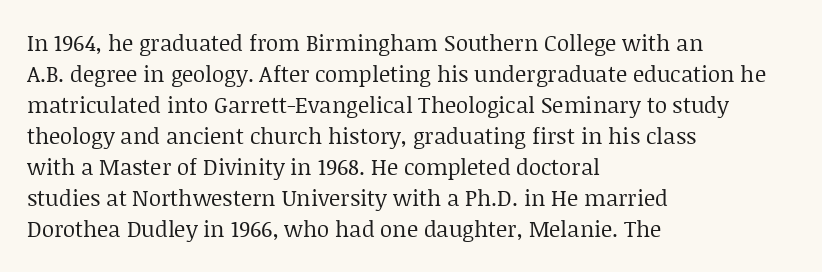
The image shows 22 px text type, upright; set left-aligned, normal line spacing (1.41x), normal letter spacing, not underlined.
